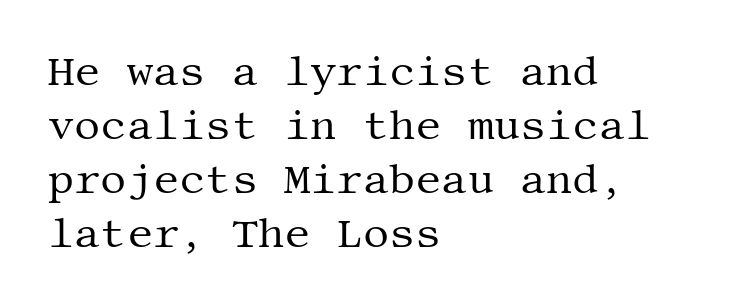
The image shows 41 px regular-weight serif type, upright; set left-aligned, normal line spacing (1.32x), normal letter spacing, not underlined; medium stroke contrast and a large x-height.
